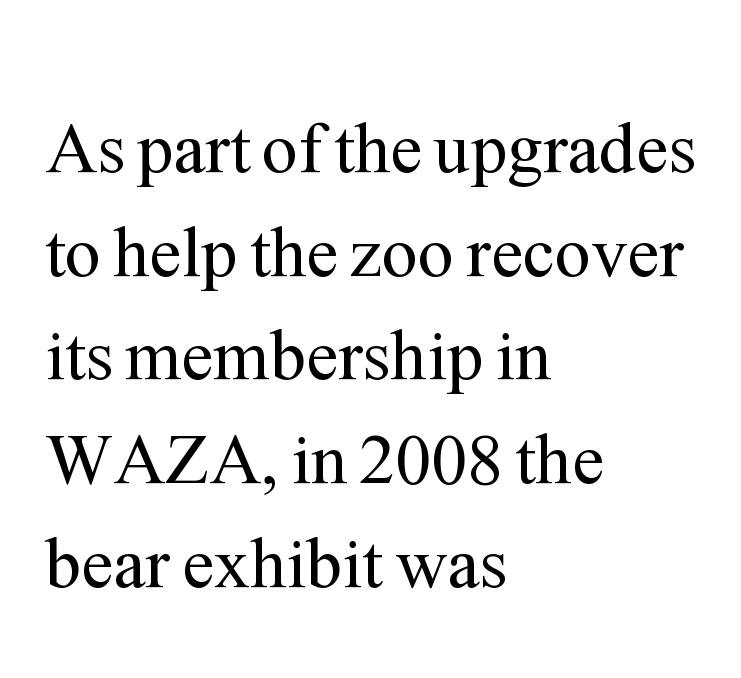
The image shows 72 px regular-weight serif type, upright; set left-aligned, normal line spacing (1.44x), normal letter spacing, not underlined; medium stroke contrast and a medium x-height.
